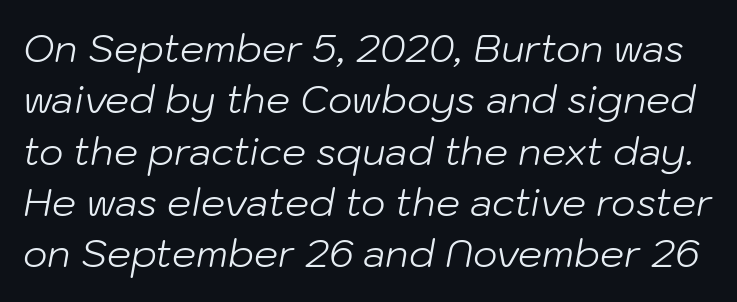
Q: Is the text bold? A: No.
Q: Is the text italic (slanted)? A: Yes, it leans right by about 10 degrees.
Q: Is the text underlined? A: No.
Q: Is the spacing between letters normal or unusually wide? A: Normal.
Q: Is the spacing between lines tight, normal or loose? A: Normal.
Q: Width (condensed, normal, or wide)? A: Normal.
Q: Stroke contrast? A: Low.
Q: x-height? A: Medium.
Q: Monospaced? A: No.
